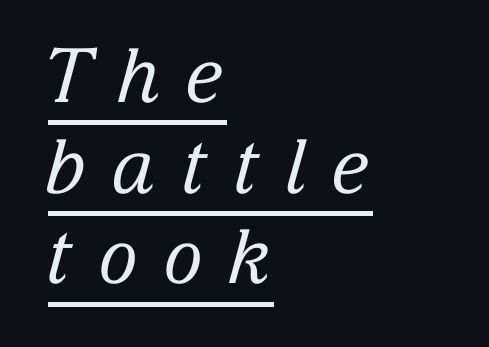
Character widths vary here, with narrow letters taking less room than wide ones. The typesetting does not lean heavy: it is not bold. The face used here is rendered with a markedly widened letterfit. The lettering tilts uniformly, giving the passage an italic look. Are there feet on the stems? There are — it's a serif.
